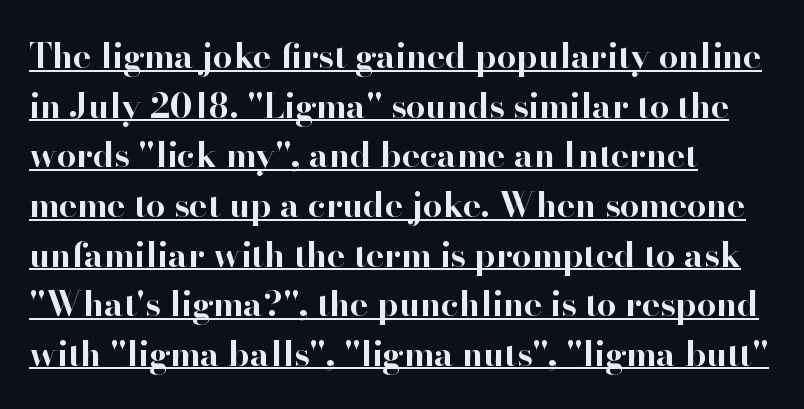
A full-strength bold gives these letters their thick strokes. Note the varied advance widths — an 'i' is clearly narrower than an 'm'. Glyph-to-glyph distance matches everyday printed text. Regarding serifs, this sample has them.
